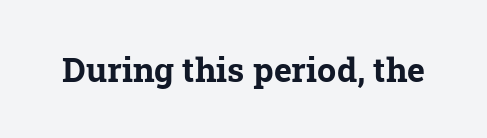
The image shows 34 px bold serif type; set normal letter spacing, not underlined; low stroke contrast and a medium x-height.
